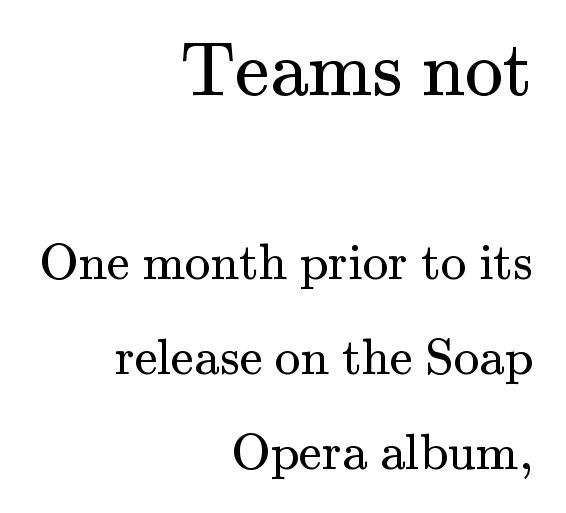
{"serif": "yes", "italic": "no", "bold": "no", "weight": "regular", "width": "normal", "stroke_contrast": "medium", "x_height": "small", "monospaced": "no", "underline": "no", "align": "right", "line_spacing_ratio": 1.86, "letter_spacing": "normal", "letter_spacing_em": 0.0, "larger_block": "first", "size_ratio": 1.51, "glyph_px": 77}
